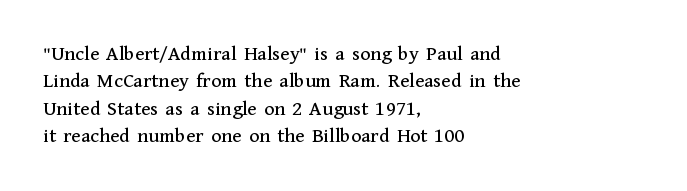
The image shows 21 px text type, upright; set left-aligned, normal line spacing (1.3x), normal letter spacing, not underlined.
